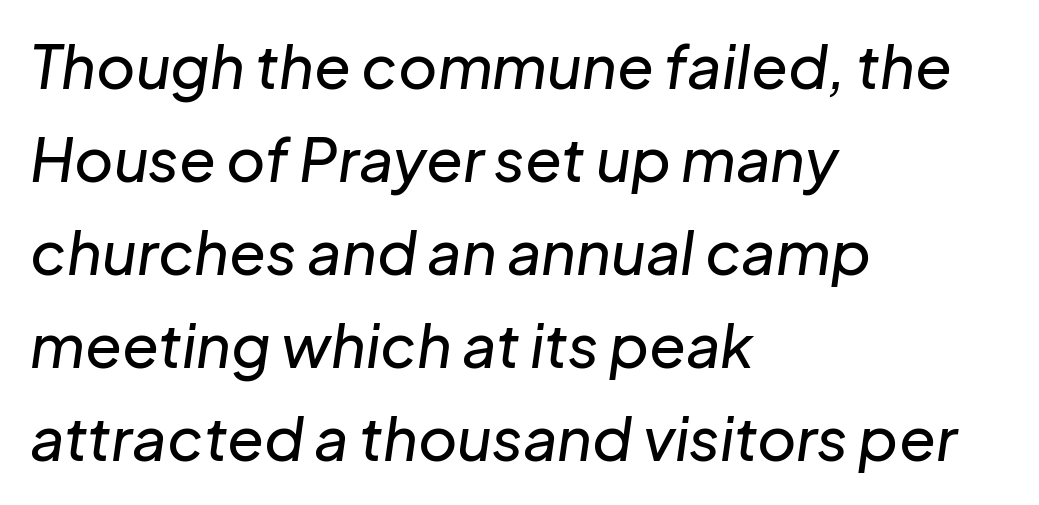
Q: Is the text italic (slanted)? A: Yes, it leans right by about 8 degrees.
Q: Is the text underlined? A: No.
Q: How is the paragraph aligned? A: Left-aligned.
Q: Is the spacing between letters normal or unusually wide? A: Normal.
Q: Is the spacing between lines tight, normal or loose? A: Normal.
Q: Width (condensed, normal, or wide)? A: Normal.
Q: Stroke contrast? A: Low.
Q: x-height? A: Medium.
Q: Monospaced? A: No.
